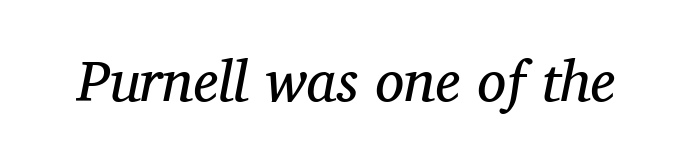
The gaps between neighbouring characters are ordinary and unremarkable. The type family on display is of the serif kind. The rendering uses natural spacing where letterforms have individual widths. The baseline area is clear.
